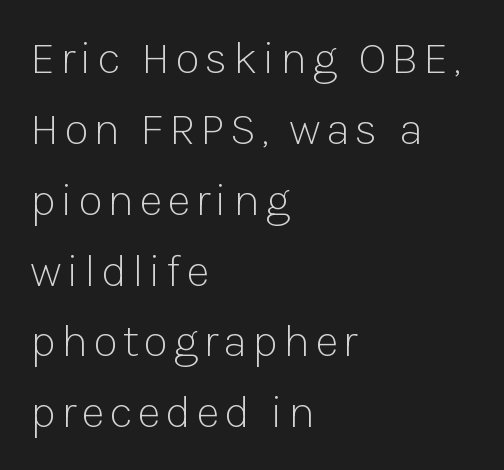
The image shows 46 px light sans-serif type, upright; set left-aligned, normal line spacing (1.54x), not underlined; low stroke contrast and a medium x-height.
